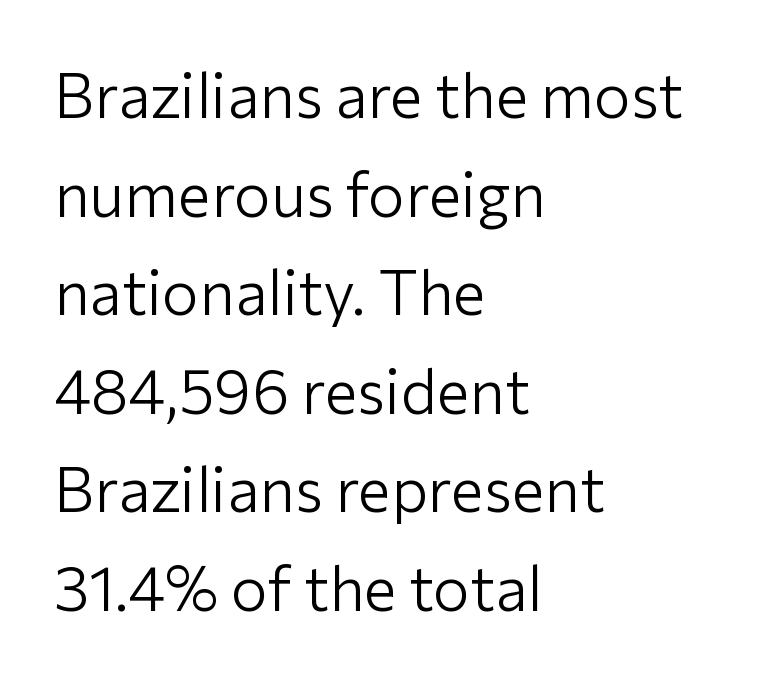
Q: Is the text bold? A: No.
Q: Is the text italic (slanted)? A: No, it is upright.
Q: Is the typeface a serif or a sans-serif typeface? A: Sans-serif.
Q: Is the text underlined? A: No.
Q: How is the paragraph aligned? A: Left-aligned.
Q: Is the spacing between letters normal or unusually wide? A: Normal.
Q: Is the spacing between lines tight, normal or loose? A: Normal.
Q: Width (condensed, normal, or wide)? A: Normal.
Q: Stroke contrast? A: Low.
Q: x-height? A: Medium.
Q: Monospaced? A: No.
